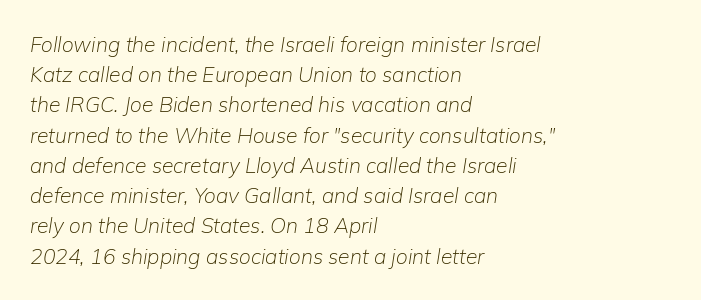
How are the letters spaced? Ordinarily, with no added tracking. This sample keeps an unexceptional amount of space between lines. Nobody drew a line under any word here. Horizontal alignment here is leftward, the default for most running prose. The face looks like a standard text weight, possibly lighter. The passage shown leans; its letterforms are oblique.
